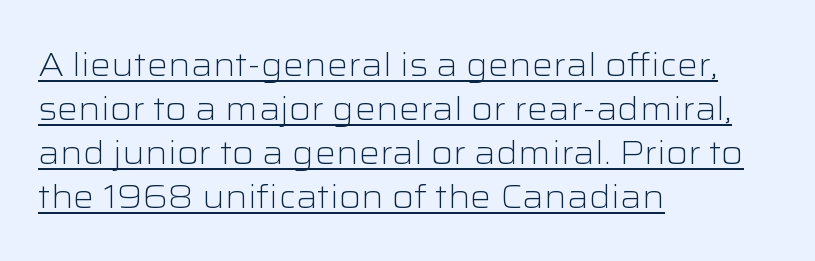
The image shows 33 px light, wide sans-serif type, upright; set left-aligned, normal line spacing (1.33x), normal letter spacing, underlined; low stroke contrast and a medium x-height.
